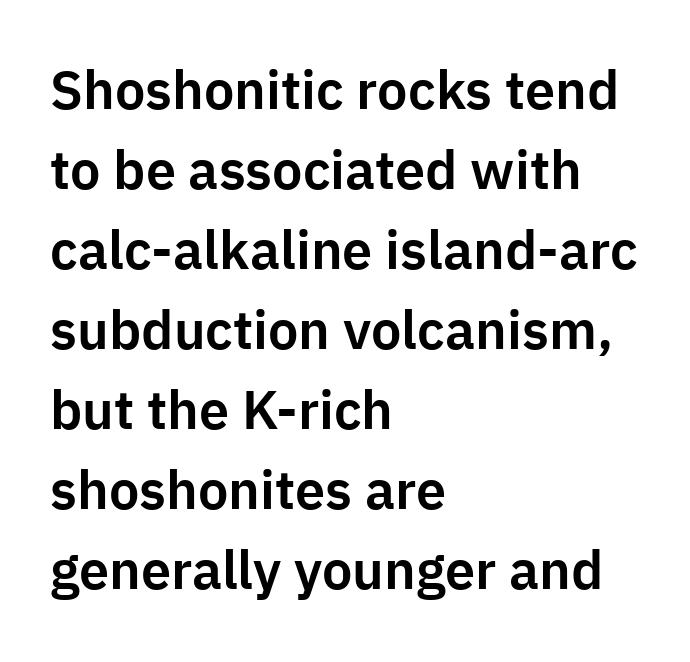
{"serif": "no", "italic": "no", "width": "normal", "stroke_contrast": "low", "x_height": "medium", "monospaced": "no", "underline": "no", "align": "left", "line_spacing": "normal", "line_spacing_ratio": 1.48, "letter_spacing": "normal", "letter_spacing_em": 0.0, "glyph_px": 54}
